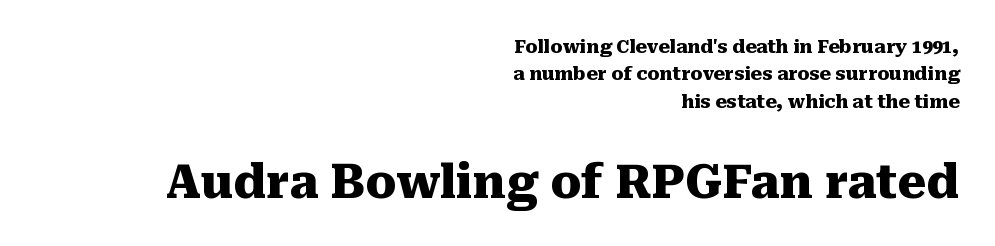
The image shows 46 px heavy serif type, upright; set right-aligned, normal line spacing (1.52x), normal letter spacing, not underlined; the second (bottom) block is 2.56x larger; medium stroke contrast and a medium x-height.
